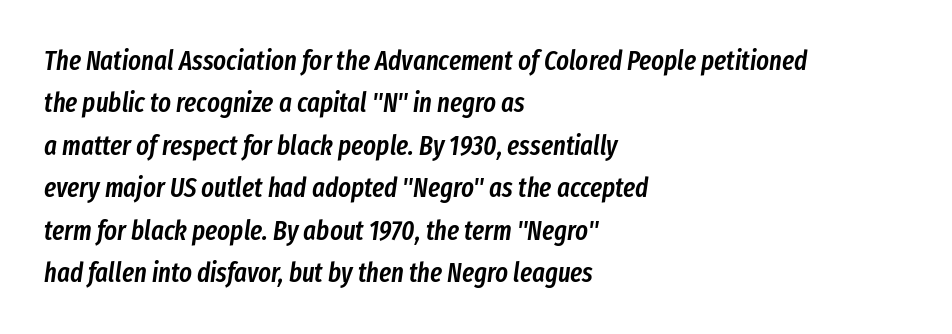
{"italic": "yes", "lean": "right", "slant_degrees": 8, "bold": "semi", "underline": "no", "align": "left", "line_spacing": "normal", "line_spacing_ratio": 1.57, "letter_spacing": "normal", "letter_spacing_em": 0.0, "glyph_px": 27}
